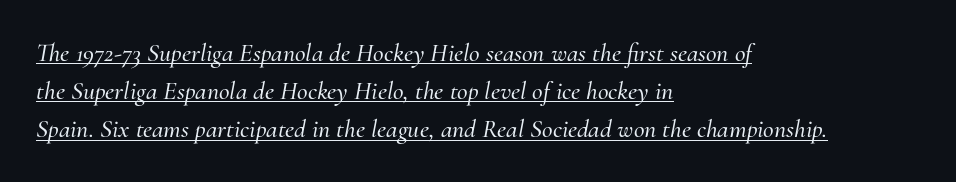
The image shows 26 px text type, italic (leaning right); set left-aligned, normal line spacing (1.47x), normal letter spacing, underlined.
